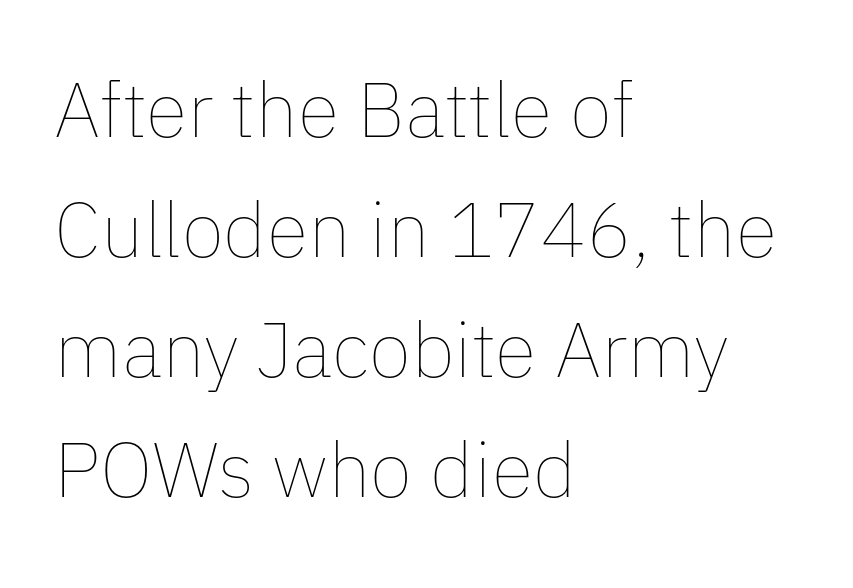
Q: Is the text bold? A: No.
Q: Is the text italic (slanted)? A: No, it is upright.
Q: Is the text underlined? A: No.
Q: How is the paragraph aligned? A: Left-aligned.
Q: Is the spacing between letters normal or unusually wide? A: Normal.
Q: Is the spacing between lines tight, normal or loose? A: Normal.
Q: Width (condensed, normal, or wide)? A: Normal.
Q: Stroke contrast? A: Low.
Q: x-height? A: Medium.
Q: Monospaced? A: No.
